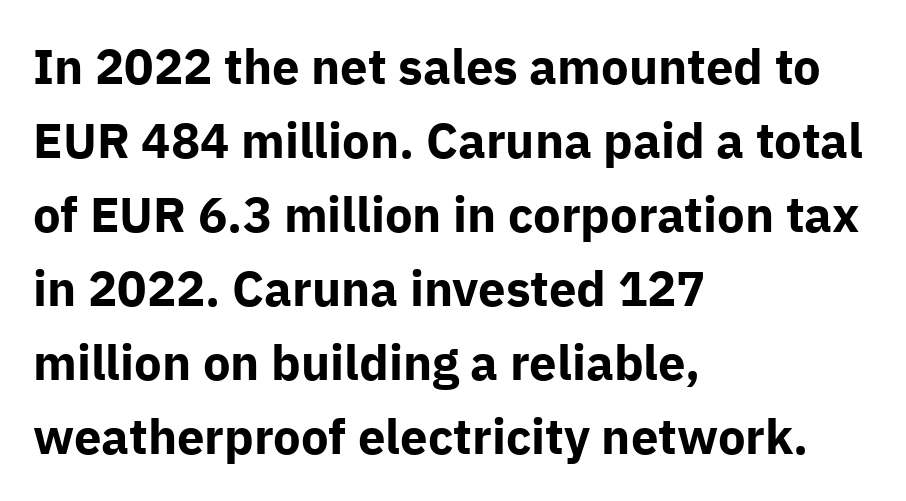
The image shows 49 px bold sans-serif type, upright; set left-aligned, normal line spacing (1.51x), normal letter spacing, not underlined; low stroke contrast and a medium x-height.
